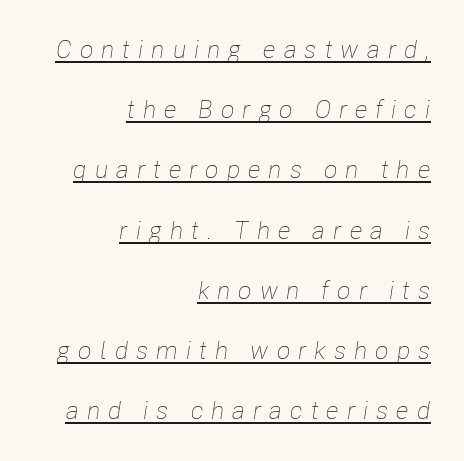
The image shows 25 px text type, italic (leaning right); set right-aligned, loose line spacing (2.41x), unusually wide letter spacing (+0.32 em), underlined.
